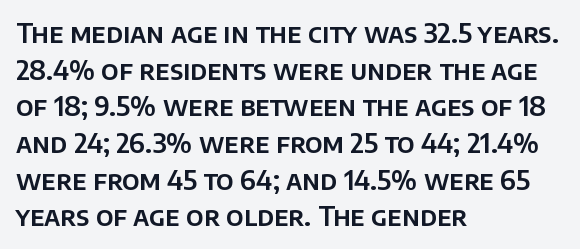
Here the glyphs are tracked normally, forming tight word shapes. Upright lettering throughout. Underline: absent. The lines are quadded left.
